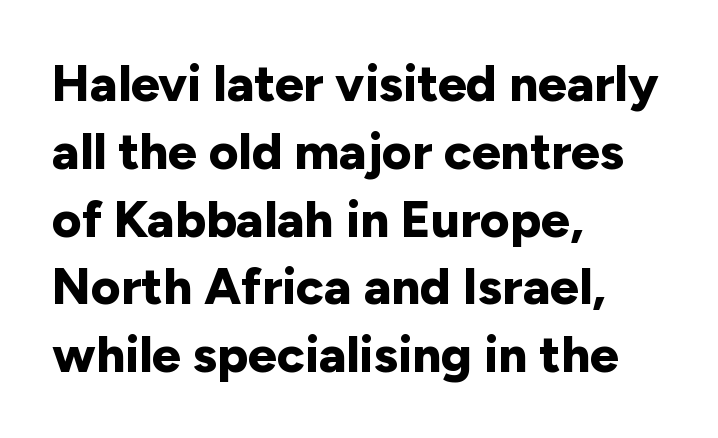
Q: Is the text bold? A: Yes.
Q: Is the text italic (slanted)? A: No, it is upright.
Q: Is the typeface a serif or a sans-serif typeface? A: Sans-serif.
Q: Is the text underlined? A: No.
Q: How is the paragraph aligned? A: Left-aligned.
Q: Is the spacing between letters normal or unusually wide? A: Normal.
Q: Is the spacing between lines tight, normal or loose? A: Normal.
Q: Width (condensed, normal, or wide)? A: Normal.
Q: Stroke contrast? A: Low.
Q: x-height? A: Medium.
Q: Monospaced? A: No.
